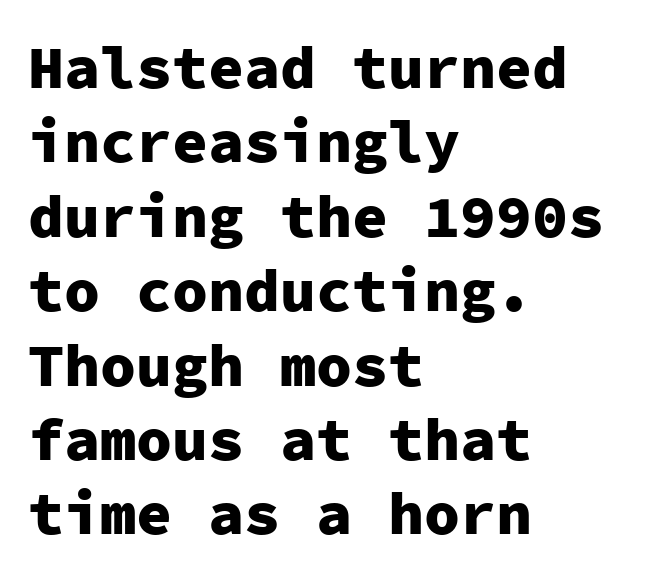
These lines are rendered in a fixed-pitch font. A sans-serif font was chosen for this passage. Words appear dense and cohesive because spacing is normal. Its strokes are broad and dark, the hallmark of bold type. Italic: no, the glyphs are upright roman.
